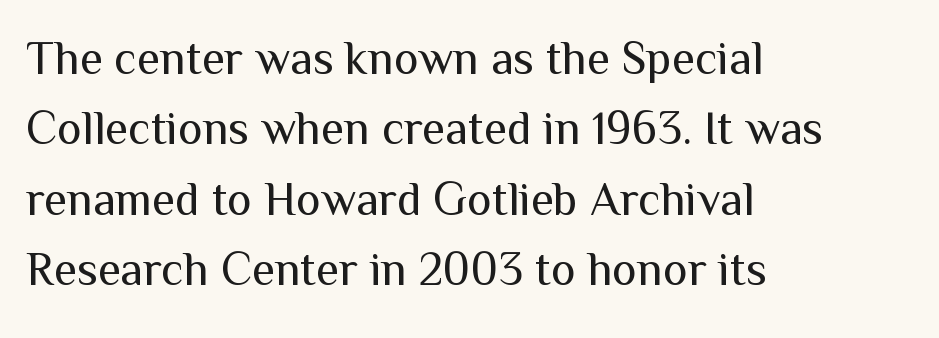
Q: Is the text bold? A: No.
Q: Is the text italic (slanted)? A: No, it is upright.
Q: Is the typeface a serif or a sans-serif typeface? A: Sans-serif.
Q: Is the text underlined? A: No.
Q: How is the paragraph aligned? A: Left-aligned.
Q: Is the spacing between letters normal or unusually wide? A: Normal.
Q: Is the spacing between lines tight, normal or loose? A: Normal.
Q: Width (condensed, normal, or wide)? A: Normal.
Q: Stroke contrast? A: Medium.
Q: x-height? A: Medium.
Q: Monospaced? A: No.
